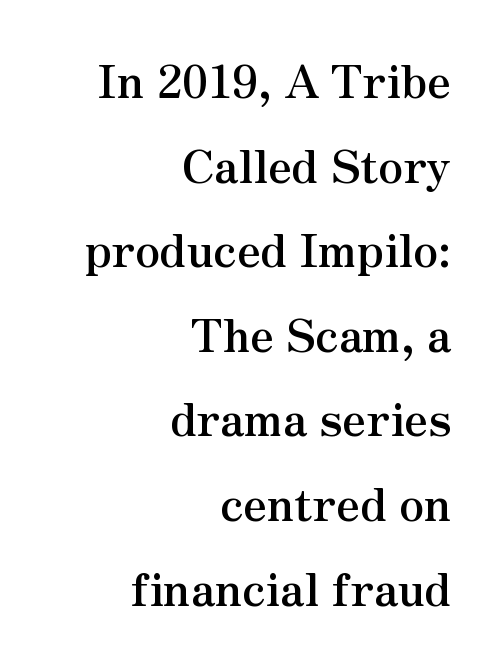
{"serif": "yes", "italic": "no", "bold": "yes", "weight": "semibold", "width": "normal", "stroke_contrast": "medium", "x_height": "small", "monospaced": "no", "underline": "no", "align": "right", "line_spacing_ratio": 1.88, "letter_spacing": "normal", "letter_spacing_em": 0.0, "glyph_px": 45}
